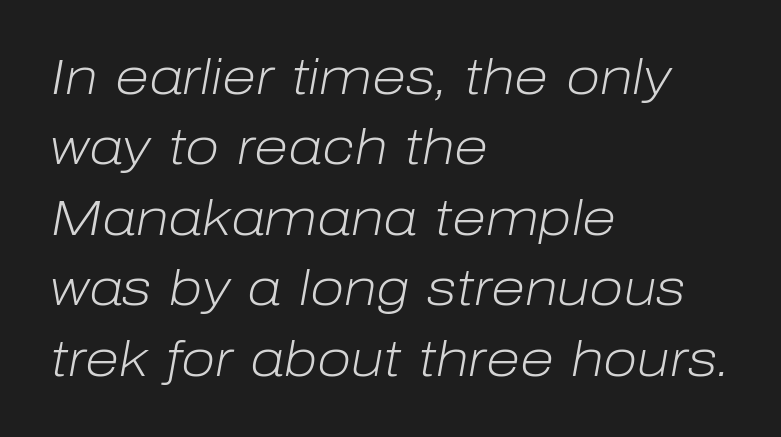
Q: Is the text bold? A: No.
Q: Is the text italic (slanted)? A: Yes, it leans right by about 10 degrees.
Q: Is the text underlined? A: No.
Q: How is the paragraph aligned? A: Left-aligned.
Q: Is the spacing between letters normal or unusually wide? A: Normal.
Q: Is the spacing between lines tight, normal or loose? A: Normal.
Q: Width (condensed, normal, or wide)? A: Normal.
Q: Stroke contrast? A: Low.
Q: x-height? A: Medium.
Q: Monospaced? A: No.
